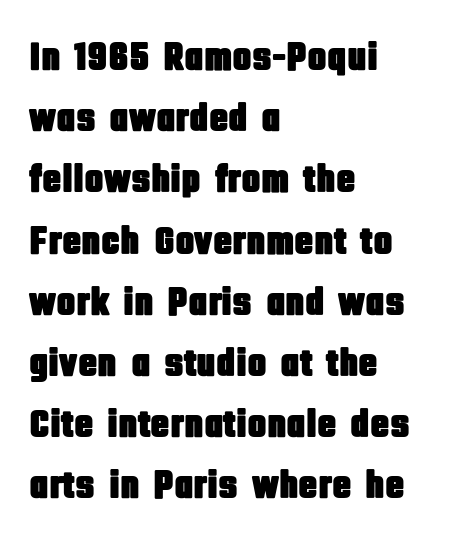
The image shows 40 px condensed sans-serif type, upright; set left-aligned, normal line spacing (1.53x), normal letter spacing, not underlined; low stroke contrast and a large x-height.
